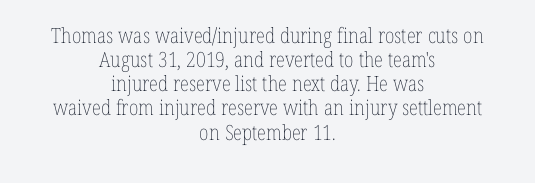
The image shows 21 px text type, upright; set centered, tight line spacing (1.15x), normal letter spacing, not underlined.
